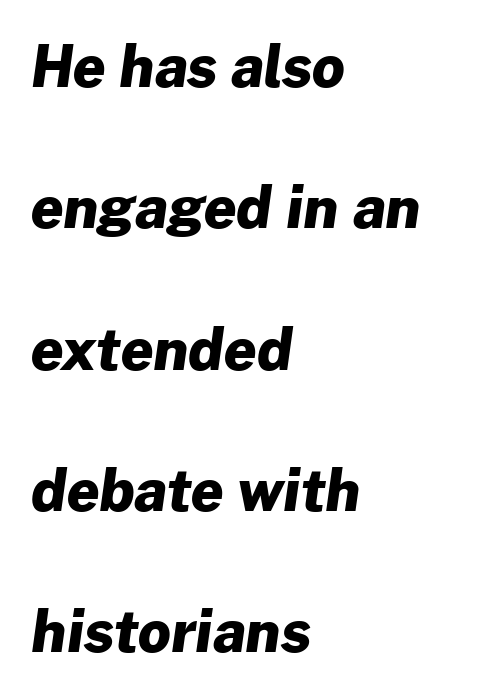
The image shows 57 px heavy sans-serif type; set left-aligned, loose line spacing (2.48x), normal letter spacing, not underlined; low stroke contrast and a medium x-height.
